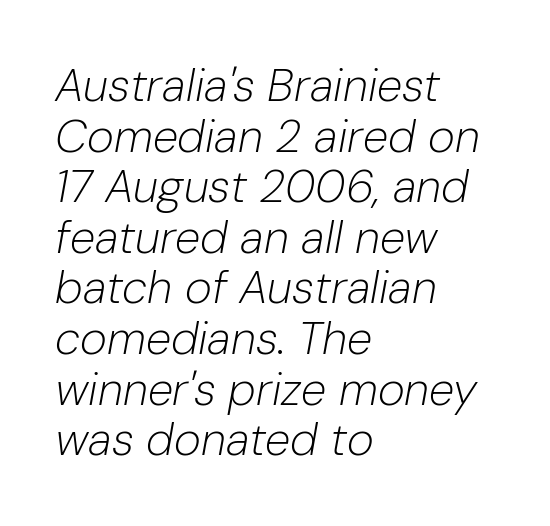
The image shows 46 px light type, italic (leaning right); set left-aligned, tight line spacing (1.1x), normal letter spacing, not underlined; low stroke contrast and a medium x-height.
